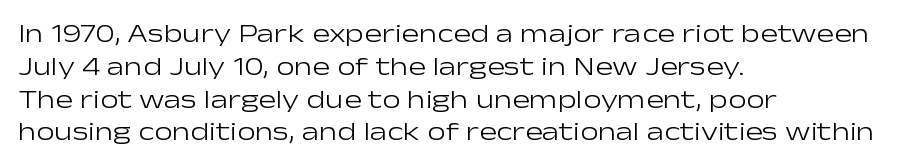
The image shows 26 px text type, upright; set left-aligned, normal line spacing (1.26x), normal letter spacing, not underlined.
